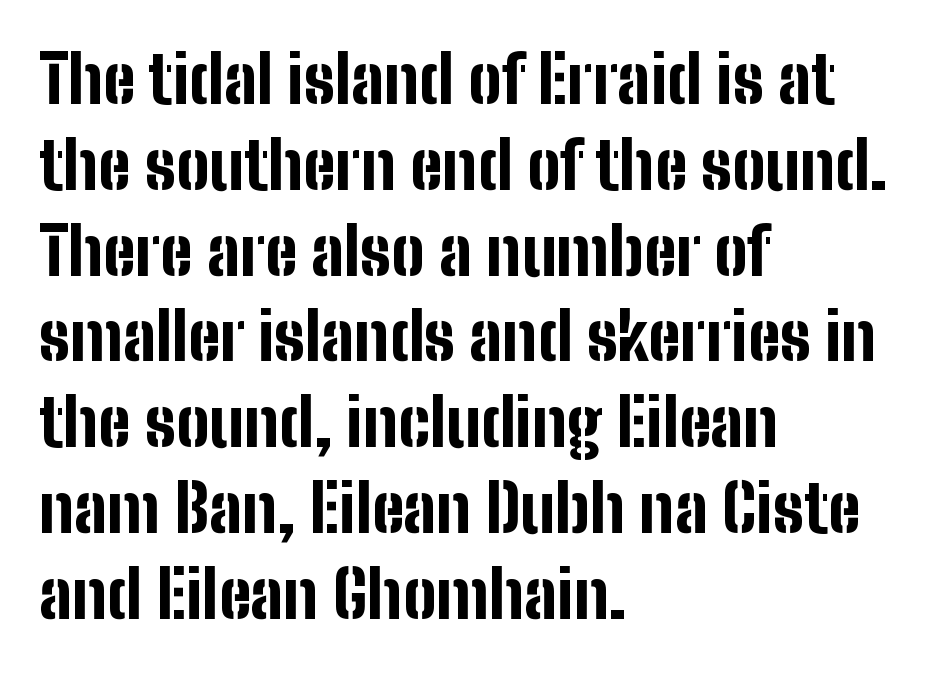
Q: Is the text bold? A: Yes.
Q: Is the text italic (slanted)? A: No, it is upright.
Q: Is the typeface a serif or a sans-serif typeface? A: Sans-serif.
Q: Is the text underlined? A: No.
Q: How is the paragraph aligned? A: Left-aligned.
Q: Is the spacing between letters normal or unusually wide? A: Normal.
Q: Is the spacing between lines tight, normal or loose? A: Normal.
Q: Width (condensed, normal, or wide)? A: Condensed.
Q: Stroke contrast? A: Low.
Q: x-height? A: Medium.
Q: Monospaced? A: No.
